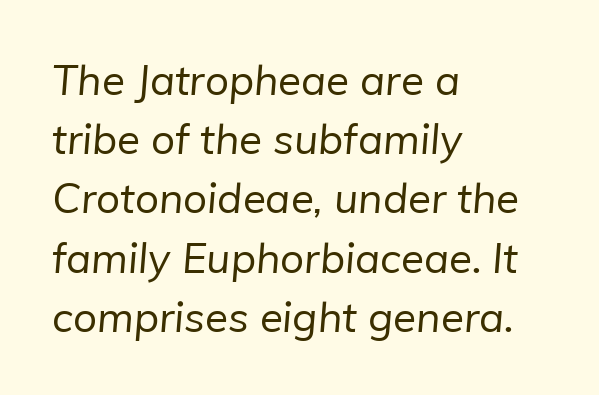
Q: Is the text bold? A: No.
Q: Is the typeface a serif or a sans-serif typeface? A: Sans-serif.
Q: Is the text underlined? A: No.
Q: How is the paragraph aligned? A: Left-aligned.
Q: Is the spacing between letters normal or unusually wide? A: Normal.
Q: Is the spacing between lines tight, normal or loose? A: Normal.
Q: Width (condensed, normal, or wide)? A: Normal.
Q: Stroke contrast? A: Low.
Q: x-height? A: Medium.
Q: Monospaced? A: No.
